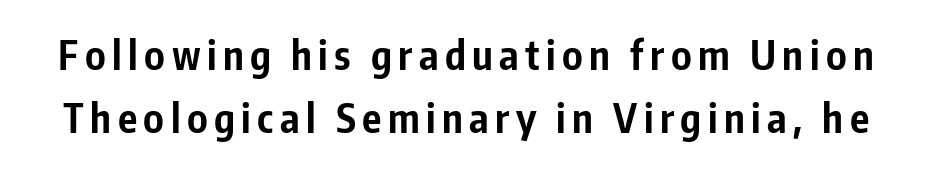
The image shows 40 px bold, condensed sans-serif type, upright; set normal line spacing (1.57x), not underlined; low stroke contrast and a medium x-height.
